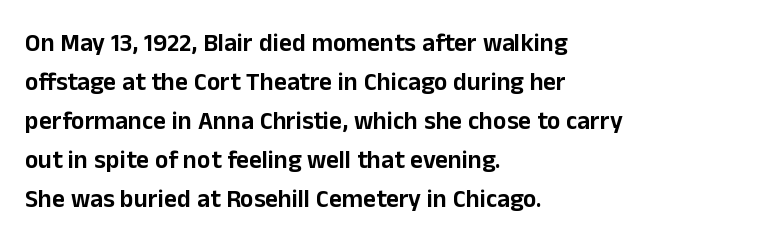
Q: Is the text italic (slanted)? A: No, it is upright.
Q: Is the text underlined? A: No.
Q: How is the paragraph aligned? A: Left-aligned.
Q: Is the spacing between letters normal or unusually wide? A: Normal.
Q: Is the spacing between lines tight, normal or loose? A: Normal.
